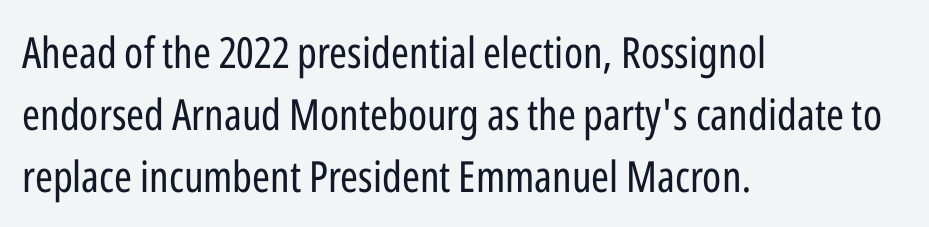
The rendering uses natural spacing where letterforms have individual widths. Just letters on the line, the space beneath them empty. How are the letters spaced? Ordinarily, with no added tracking. Italic? Not at all — the glyphs are vertical. Letters have the restrained weight of plain body copy at most. Visually the block forms a straight wall on the left and a jagged coastline on the right.
